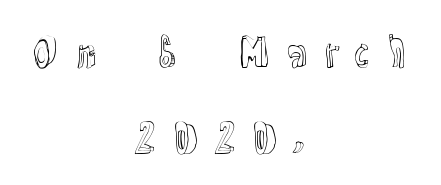
Posture: upright roman. A bare baseline throughout the passage. Here the designer chose a conventional face with non-uniform glyph widths. The line texture is sparse and dotted thanks to wide tracking.
